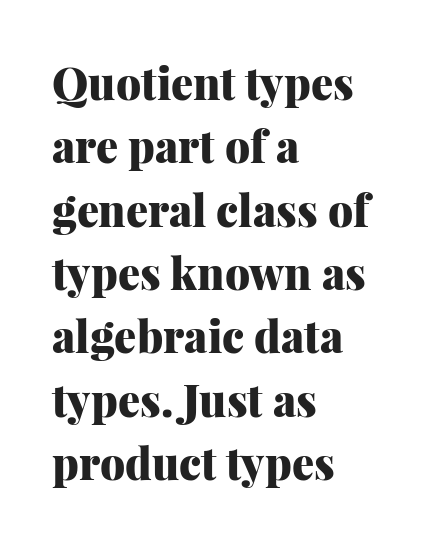
The image shows 44 px heavy serif type, upright; set left-aligned, normal line spacing (1.44x), normal letter spacing, not underlined; medium stroke contrast and a medium x-height.
